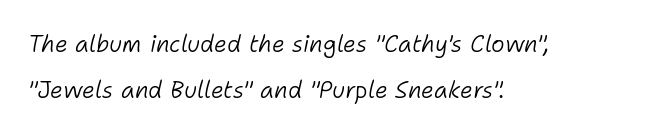
The image shows 23 px text type, italic (leaning right); set left-aligned, loose line spacing (2.01x), normal letter spacing, not underlined.
